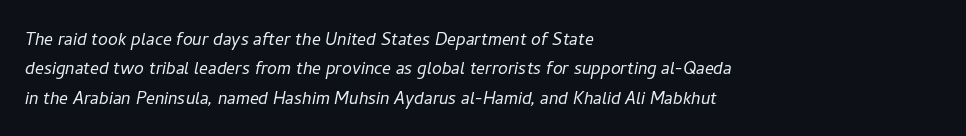
Q: Is the text bold? A: No.
Q: Is the text italic (slanted)? A: Yes, it leans right by about 11 degrees.
Q: Is the text underlined? A: No.
Q: How is the paragraph aligned? A: Left-aligned.
Q: Is the spacing between letters normal or unusually wide? A: Normal.
Q: Is the spacing between lines tight, normal or loose? A: Normal.
